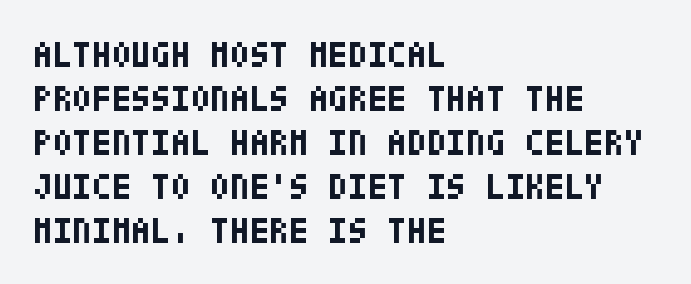
Q: Is the text bold? A: Yes.
Q: Is the text italic (slanted)? A: No, it is upright.
Q: Is the typeface a serif or a sans-serif typeface? A: Sans-serif.
Q: Is the text underlined? A: No.
Q: How is the paragraph aligned? A: Left-aligned.
Q: Is the spacing between letters normal or unusually wide? A: Normal.
Q: Width (condensed, normal, or wide)? A: Condensed.
Q: Stroke contrast? A: Low.
Q: x-height? A: Large.
